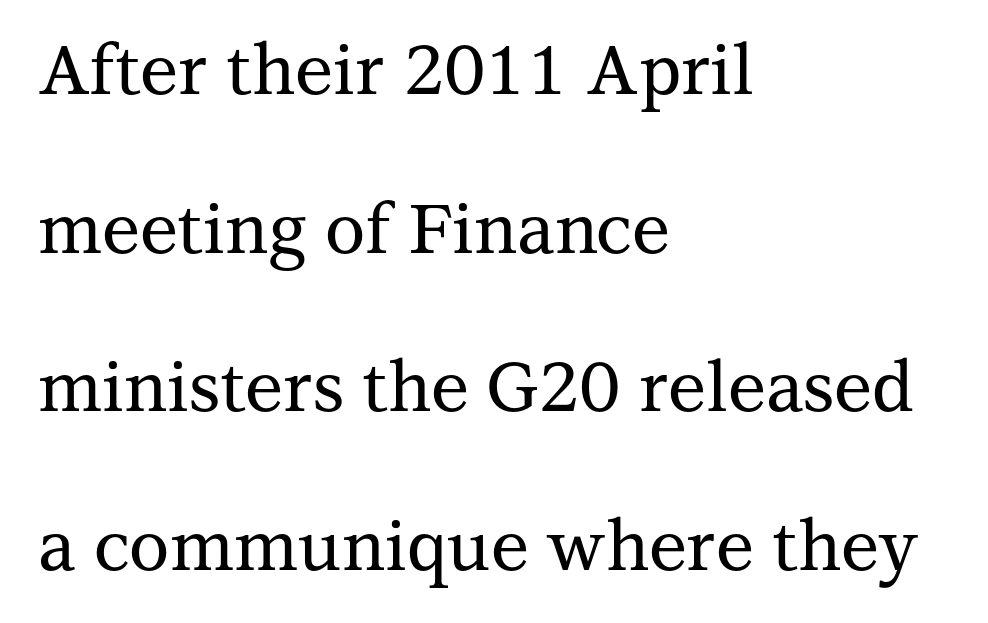
{"serif": "yes", "italic": "no", "width": "normal", "stroke_contrast": "medium", "x_height": "medium", "monospaced": "no", "underline": "no", "align": "left", "line_spacing": "loose", "line_spacing_ratio": 2.3, "letter_spacing": "normal", "letter_spacing_em": 0.0, "glyph_px": 69}
